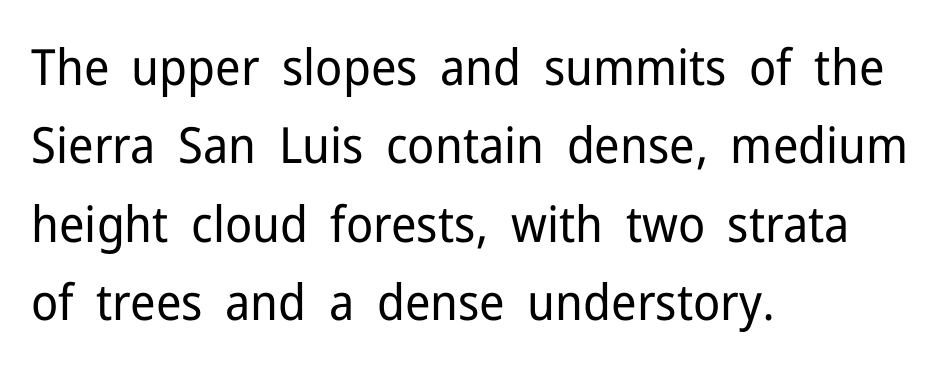
Q: Is the text bold? A: No.
Q: Is the text italic (slanted)? A: No, it is upright.
Q: Is the typeface a serif or a sans-serif typeface? A: Sans-serif.
Q: Is the text underlined? A: No.
Q: How is the paragraph aligned? A: Left-aligned.
Q: Is the spacing between letters normal or unusually wide? A: Normal.
Q: Is the spacing between lines tight, normal or loose? A: Normal.
Q: Width (condensed, normal, or wide)? A: Normal.
Q: Stroke contrast? A: Low.
Q: x-height? A: Medium.
Q: Monospaced? A: No.
